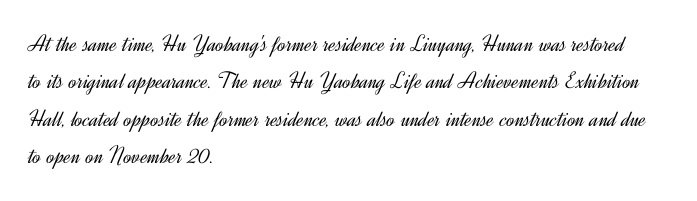
{"bold": "no", "underline": "no", "align": "left", "line_spacing": "normal", "line_spacing_ratio": 1.56, "letter_spacing": "normal", "letter_spacing_em": 0.0, "glyph_px": 24}
